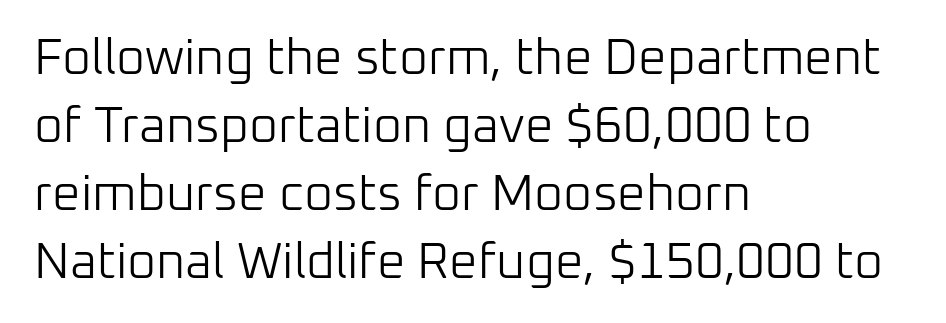
Q: Is the text bold? A: No.
Q: Is the text italic (slanted)? A: No, it is upright.
Q: Is the typeface a serif or a sans-serif typeface? A: Sans-serif.
Q: Is the text underlined? A: No.
Q: How is the paragraph aligned? A: Left-aligned.
Q: Is the spacing between letters normal or unusually wide? A: Normal.
Q: Is the spacing between lines tight, normal or loose? A: Normal.
Q: Width (condensed, normal, or wide)? A: Normal.
Q: Stroke contrast? A: Low.
Q: x-height? A: Medium.
Q: Monospaced? A: No.
